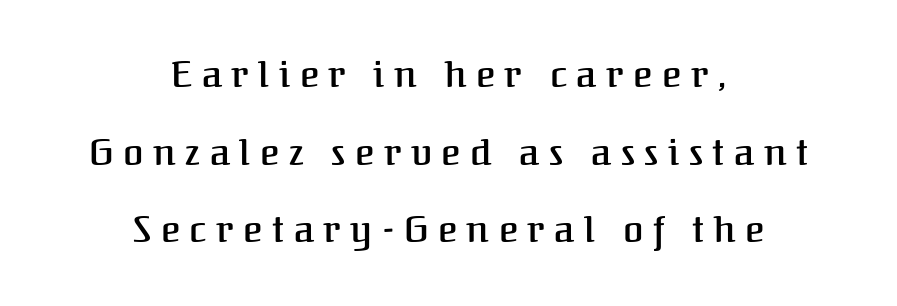
The image shows 37 px semibold serif type, upright; set centered, loose line spacing (2.1x), unusually wide letter spacing (+0.26 em), not underlined; medium stroke contrast and a medium x-height.
